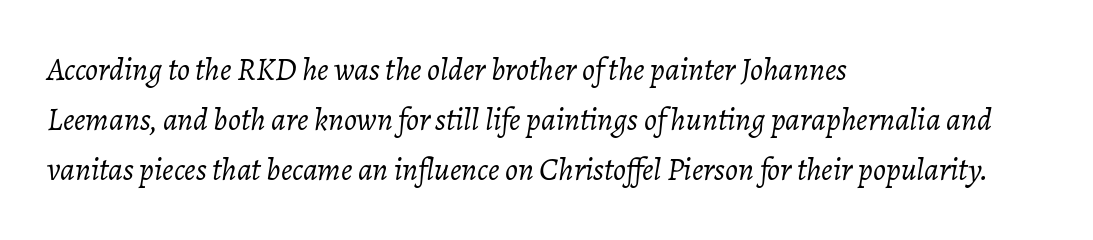
Q: Is the text bold? A: No.
Q: Is the text italic (slanted)? A: Yes, it leans right by about 7 degrees.
Q: Is the text underlined? A: No.
Q: How is the paragraph aligned? A: Left-aligned.
Q: Is the spacing between letters normal or unusually wide? A: Normal.
Q: Is the spacing between lines tight, normal or loose? A: Normal.
Q: Width (condensed, normal, or wide)? A: Normal.
Q: Stroke contrast? A: Low.
Q: x-height? A: Medium.
Q: Monospaced? A: No.
